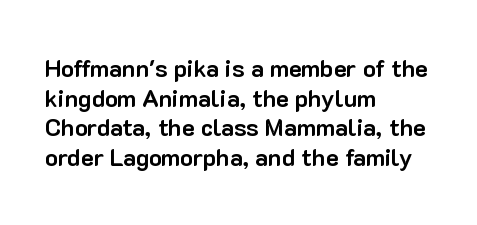
{"italic": "no", "bold": "yes", "underline": "no", "align": "left", "line_spacing_ratio": 1.23, "letter_spacing": "normal", "letter_spacing_em": 0.0, "glyph_px": 24}
